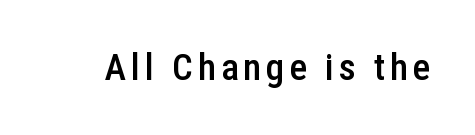
The image shows 37 px semibold, condensed sans-serif type, upright; set not underlined; low stroke contrast and a medium x-height.
